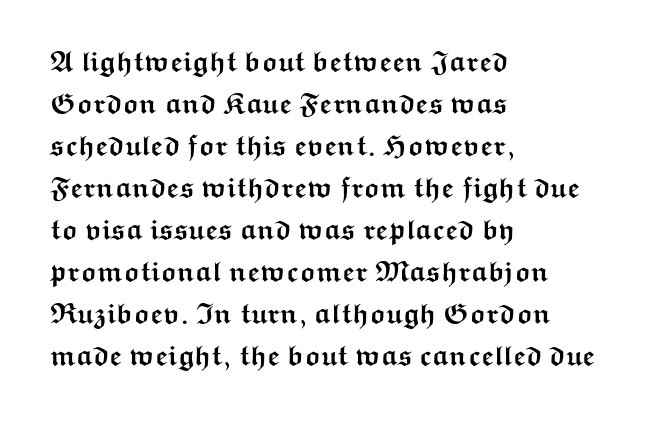
Q: Is the text bold? A: Yes.
Q: Is the text italic (slanted)? A: No, it is upright.
Q: Is the typeface a serif or a sans-serif typeface? A: Sans-serif.
Q: Is the text underlined? A: No.
Q: How is the paragraph aligned? A: Left-aligned.
Q: Is the spacing between letters normal or unusually wide? A: Normal.
Q: Is the spacing between lines tight, normal or loose? A: Normal.
Q: Width (condensed, normal, or wide)? A: Wide.
Q: Stroke contrast? A: Medium.
Q: x-height? A: Medium.
Q: Monospaced? A: No.
